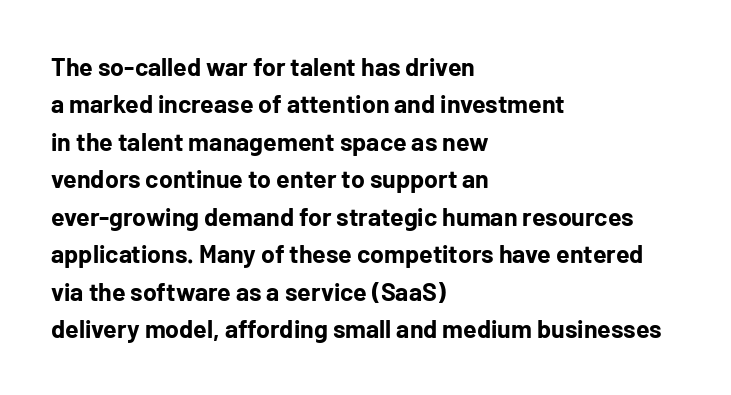
The image shows 25 px bold type, upright; set left-aligned, normal line spacing (1.5x), normal letter spacing, not underlined.
